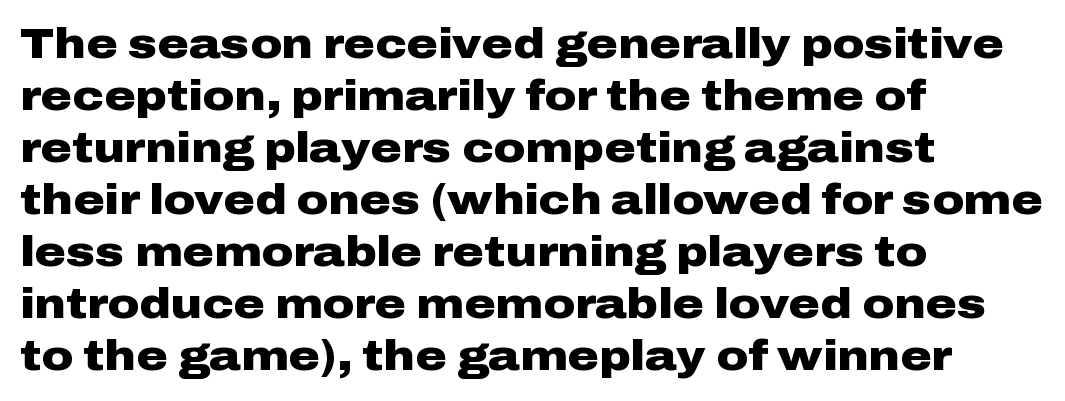
{"serif": "no", "italic": "no", "bold": "yes", "weight": "heavy", "width": "wide", "stroke_contrast": "low", "x_height": "medium", "monospaced": "no", "underline": "no", "align": "left", "line_spacing_ratio": 1.21, "letter_spacing": "normal", "letter_spacing_em": 0.0, "glyph_px": 43}
